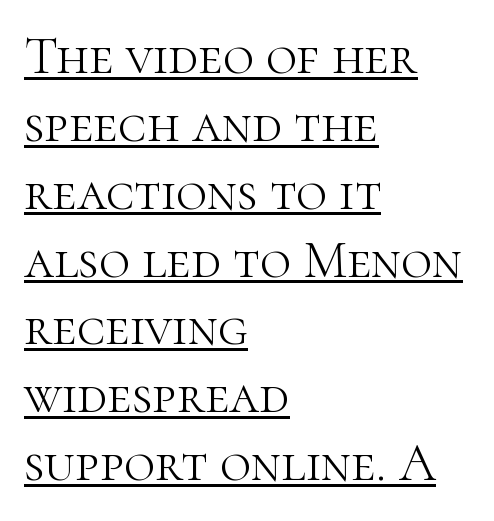
Is the block centered? No — it sits flush against the left margin. Characters remain perfectly vertical along every line. Honestly, the letter spacing is just normal — you wouldn't notice it. A typesetter would call this proportional, since set widths differ per character. Stroke mass is kept to a normal reading level or below.
